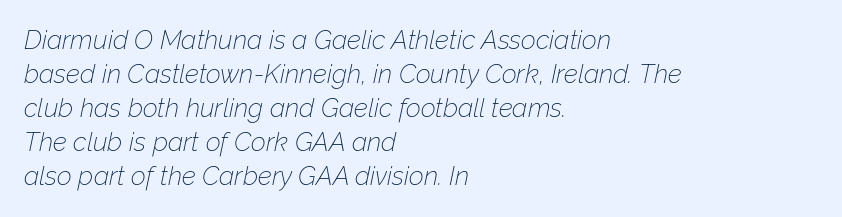
Summary of weight: not heavy and not bold. The gaps between neighbouring characters are ordinary and unremarkable. Lines of text with bare space underneath. The block of text has a typical density, with ordinary space between rows. Characters are canted at an angle relative to the baseline's perpendicular.
